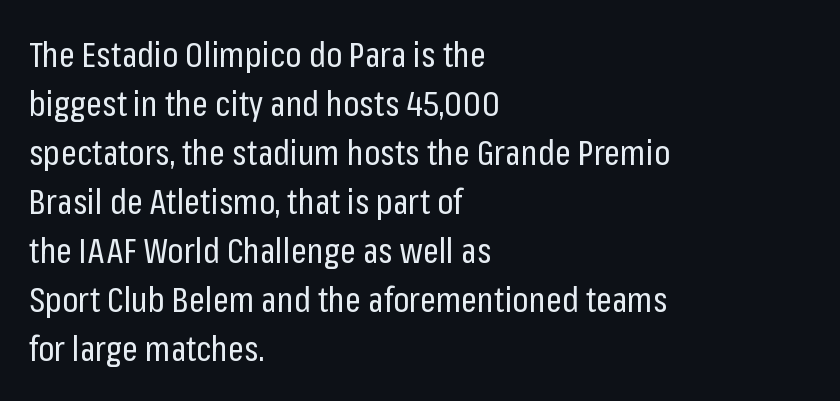
{"serif": "no", "italic": "no", "bold": "no", "weight": "regular", "width": "condensed", "stroke_contrast": "low", "x_height": "medium", "monospaced": "no", "underline": "no", "align": "left", "line_spacing": "normal", "line_spacing_ratio": 1.4, "letter_spacing": "normal", "letter_spacing_em": 0.0, "glyph_px": 35}
